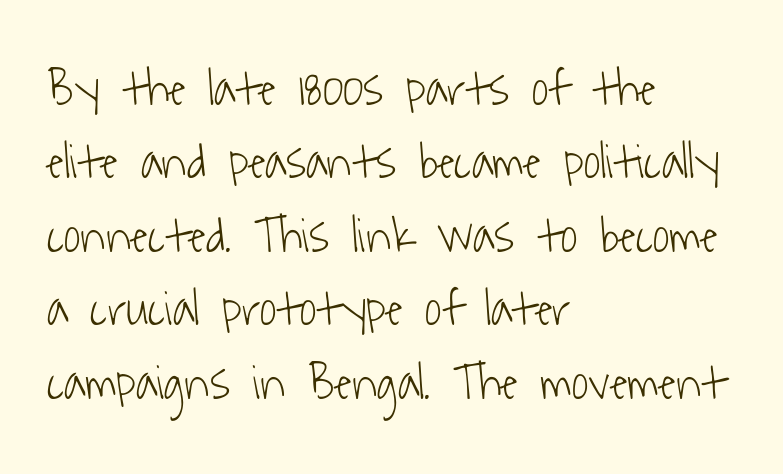
{"serif": "no", "bold": "no", "weight": "light", "width": "condensed", "stroke_contrast": "low", "x_height": "medium", "monospaced": "no", "underline": "no", "align": "left", "line_spacing": "normal", "line_spacing_ratio": 1.44, "letter_spacing": "normal", "letter_spacing_em": 0.0, "glyph_px": 51}
